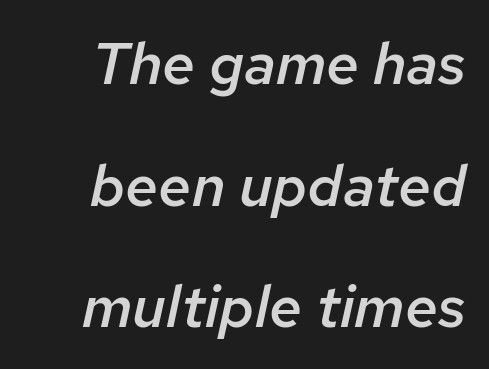
Q: Is the text bold? A: Semi-bold.
Q: Is the text italic (slanted)? A: Yes, it leans right by about 12 degrees.
Q: Is the text underlined? A: No.
Q: How is the paragraph aligned? A: Right-aligned.
Q: Is the spacing between letters normal or unusually wide? A: Normal.
Q: Is the spacing between lines tight, normal or loose? A: Loose.
Q: Width (condensed, normal, or wide)? A: Normal.
Q: Stroke contrast? A: Low.
Q: x-height? A: Medium.
Q: Monospaced? A: No.
